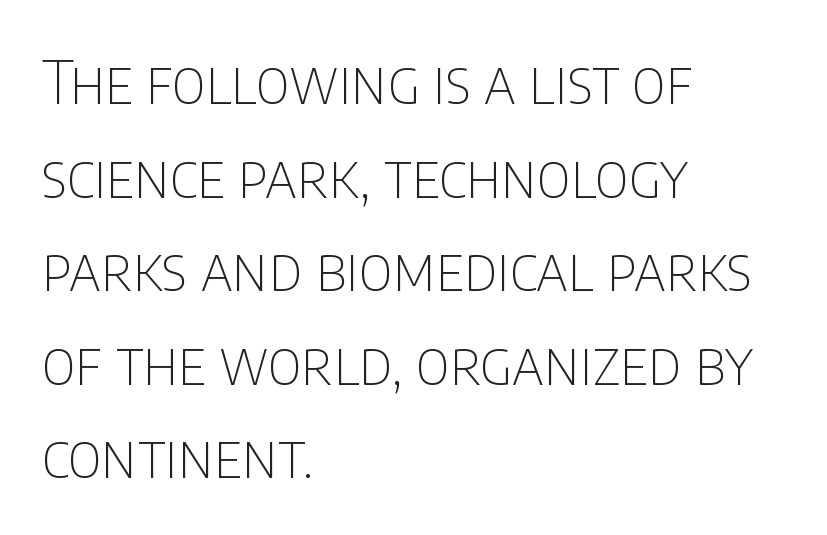
Weight: in the light-to-regular range. Glyph-to-glyph distance matches everyday printed text. The lettering holds an erect, upright posture throughout. The text was rendered using a sans face with plain stroke endings.
